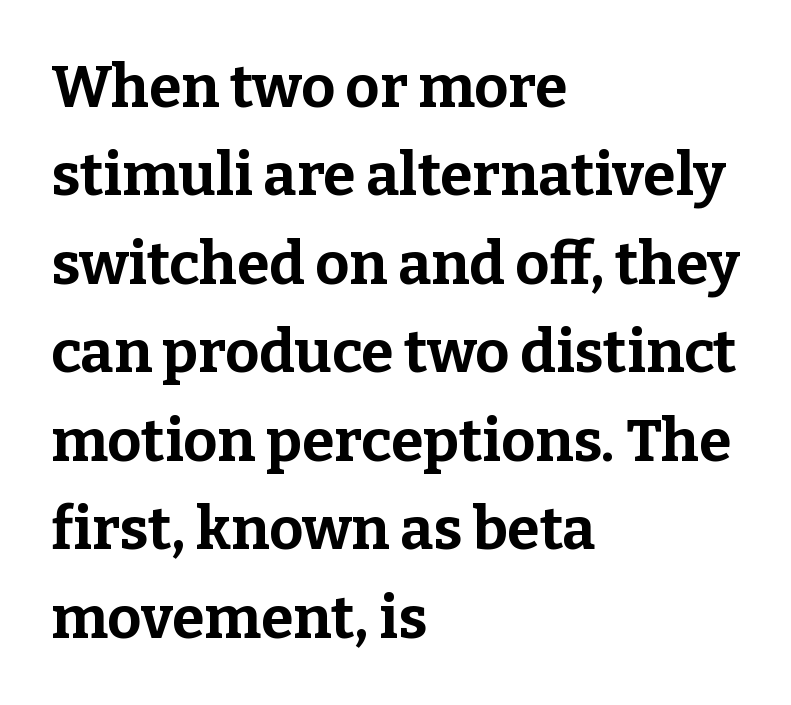
Q: Is the text bold? A: Yes.
Q: Is the text italic (slanted)? A: No, it is upright.
Q: Is the typeface a serif or a sans-serif typeface? A: Serif.
Q: Is the text underlined? A: No.
Q: How is the paragraph aligned? A: Left-aligned.
Q: Is the spacing between letters normal or unusually wide? A: Normal.
Q: Is the spacing between lines tight, normal or loose? A: Normal.
Q: Width (condensed, normal, or wide)? A: Normal.
Q: Stroke contrast? A: Low.
Q: x-height? A: Medium.
Q: Monospaced? A: No.
